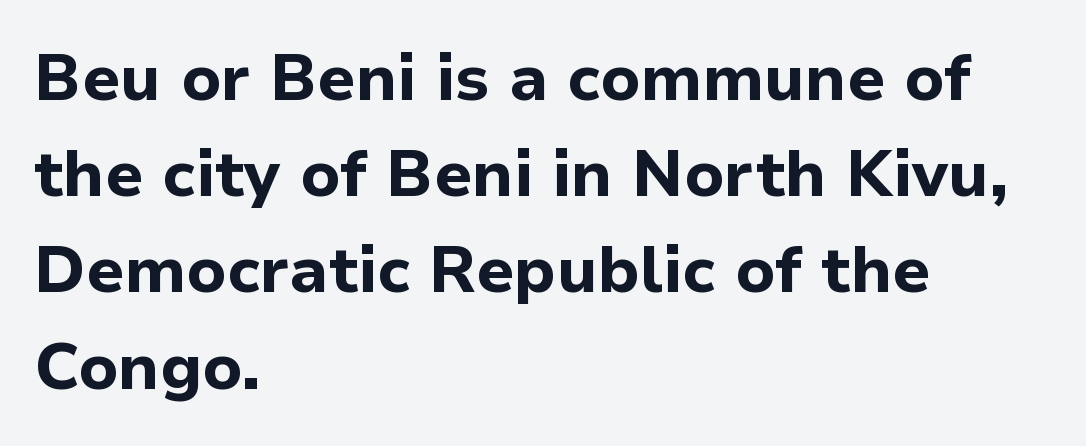
Q: Is the text bold? A: Yes.
Q: Is the text italic (slanted)? A: No, it is upright.
Q: Is the typeface a serif or a sans-serif typeface? A: Sans-serif.
Q: Is the text underlined? A: No.
Q: How is the paragraph aligned? A: Left-aligned.
Q: Is the spacing between letters normal or unusually wide? A: Normal.
Q: Is the spacing between lines tight, normal or loose? A: Normal.
Q: Width (condensed, normal, or wide)? A: Normal.
Q: Stroke contrast? A: Low.
Q: x-height? A: Medium.
Q: Monospaced? A: No.
